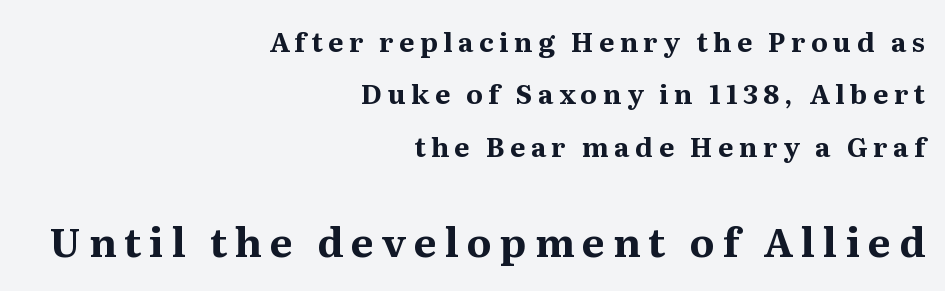
The image shows 40 px bold serif type, upright; set right-aligned, loose line spacing (1.94x), unusually wide letter spacing (+0.2 em), not underlined; the second (bottom) block is 1.48x larger; medium stroke contrast and a medium x-height.
